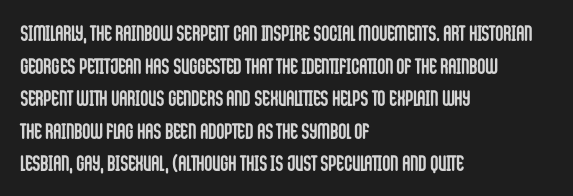
The letters stand straight up with perfectly vertical stems. Vertical spacing — default. Beneath every word, the page is bare. Typeset ragged right — the left edge is the straight one.
